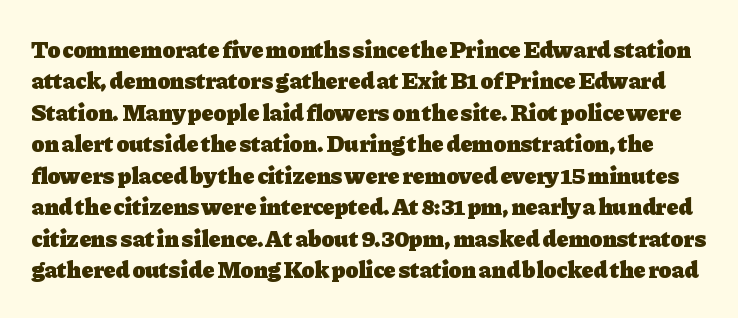
{"italic": "no", "bold": "yes", "underline": "no", "line_spacing": "normal", "line_spacing_ratio": 1.31, "letter_spacing": "normal", "letter_spacing_em": 0.0, "glyph_px": 24}
